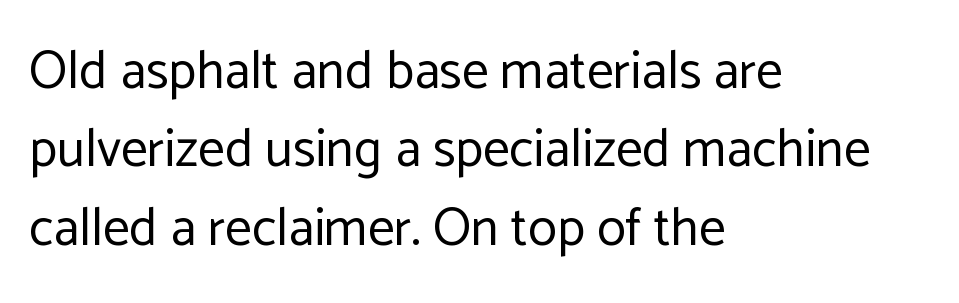
Q: Is the text bold? A: No.
Q: Is the text italic (slanted)? A: No, it is upright.
Q: Is the typeface a serif or a sans-serif typeface? A: Sans-serif.
Q: Is the text underlined? A: No.
Q: How is the paragraph aligned? A: Left-aligned.
Q: Is the spacing between letters normal or unusually wide? A: Normal.
Q: Is the spacing between lines tight, normal or loose? A: Normal.
Q: Width (condensed, normal, or wide)? A: Normal.
Q: Stroke contrast? A: Low.
Q: x-height? A: Medium.
Q: Monospaced? A: No.
